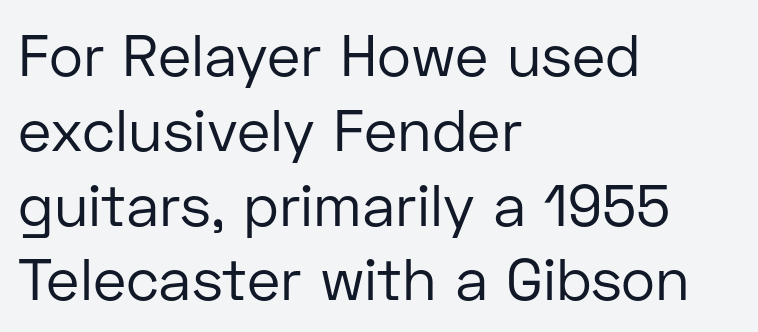
Here the glyphs are tracked normally, forming tight word shapes. The compositor pushed each line to the left boundary. To sum up the face: it is a sans, with no serifs. These lines were composed using upright roman letters.
